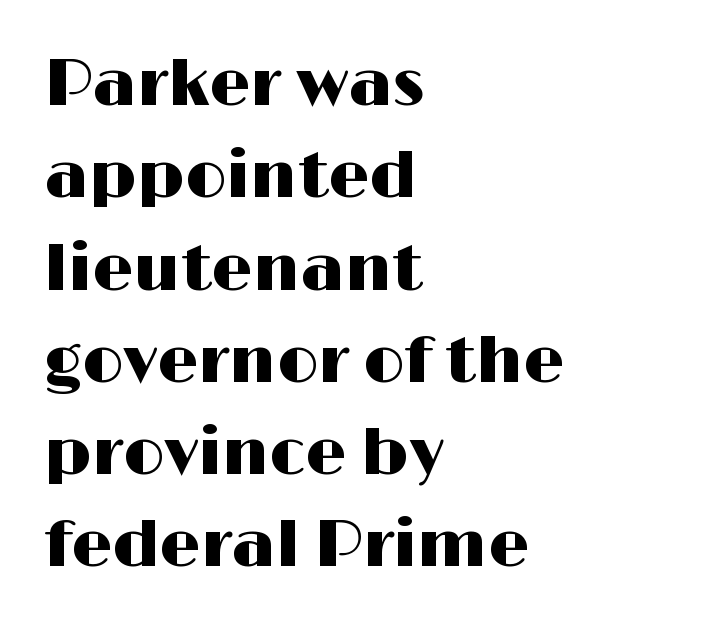
The foot of each line stays bare and open. Italic: no, the glyphs are upright roman. Nothing sits at the stroke ends, so this counts as sans-serif. Is the letter spacing exaggerated? No — it looks like the ordinary default. Normally led — the rows are evenly, conventionally spaced.
